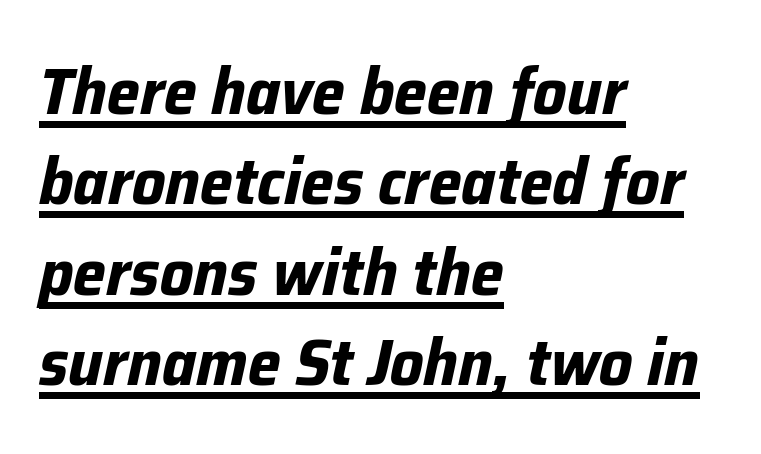
Q: Is the text bold? A: Yes.
Q: Is the text italic (slanted)? A: Yes, it leans right by about 12 degrees.
Q: Is the text underlined? A: Yes.
Q: How is the paragraph aligned? A: Left-aligned.
Q: Is the spacing between letters normal or unusually wide? A: Normal.
Q: Is the spacing between lines tight, normal or loose? A: Normal.
Q: Width (condensed, normal, or wide)? A: Normal.
Q: Stroke contrast? A: Low.
Q: x-height? A: Medium.
Q: Monospaced? A: No.
